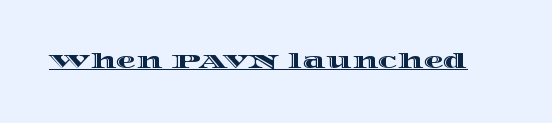
The letters stand upright; this is a roman face. Tracking here is standard; glyphs follow each other at the usual distance. Descenders here cross a horizontal rule under the line.
